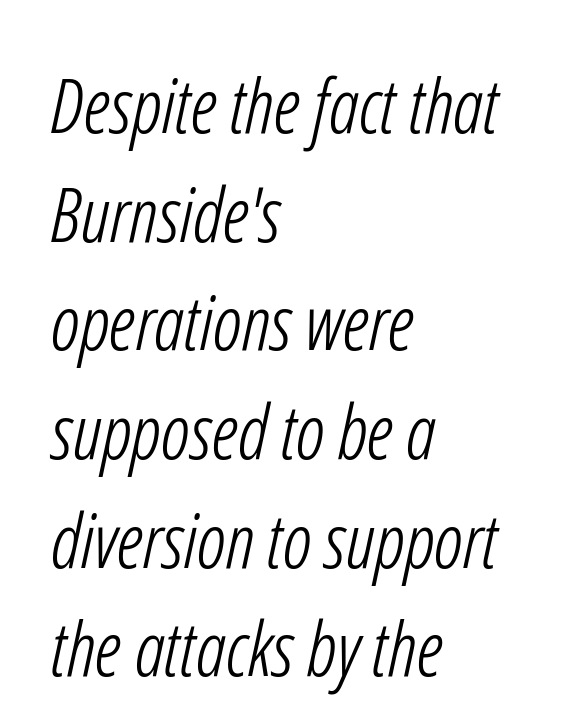
{"serif": "no", "bold": "no", "weight": "light", "width": "condensed", "stroke_contrast": "low", "x_height": "medium", "monospaced": "no", "underline": "no", "align": "left", "line_spacing": "normal", "line_spacing_ratio": 1.43, "letter_spacing": "normal", "letter_spacing_em": 0.0, "glyph_px": 76}
